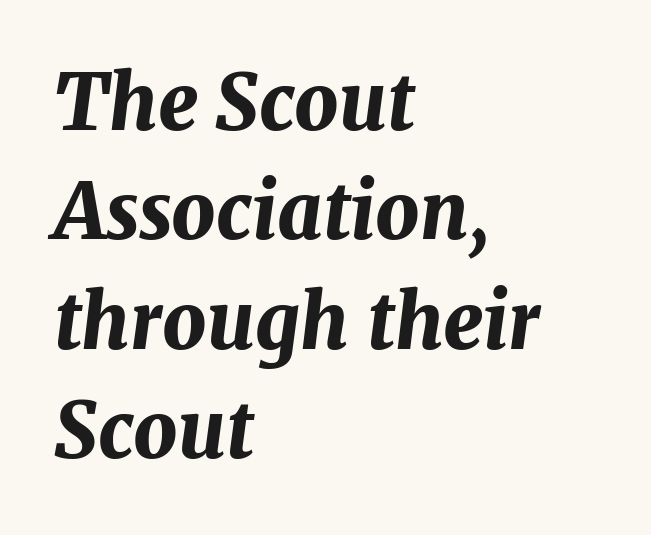
The image shows 77 px bold type, italic (leaning right); set left-aligned, normal line spacing (1.42x), normal letter spacing, not underlined; medium stroke contrast and a medium x-height.
